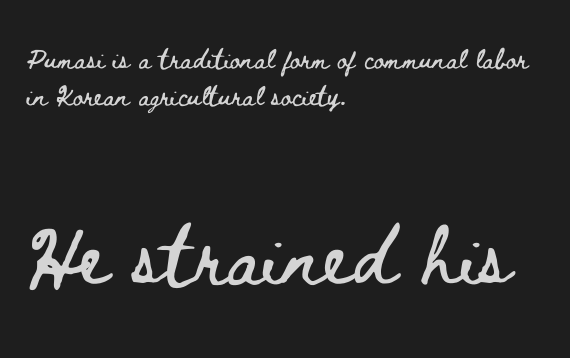
Q: Is the text italic (slanted)? A: Yes.
Q: Is the text underlined? A: No.
Q: How is the paragraph aligned? A: Left-aligned.
Q: Is the spacing between letters normal or unusually wide? A: Normal.
Q: Is the spacing between lines tight, normal or loose? A: Normal.
Q: Which block of text is set in a larger size, the first (top) or the second (bottom)? A: The second (bottom) one.
Q: Width (condensed, normal, or wide)? A: Wide.
Q: Stroke contrast? A: Low.
Q: x-height? A: Small.
Q: Monospaced? A: No.
